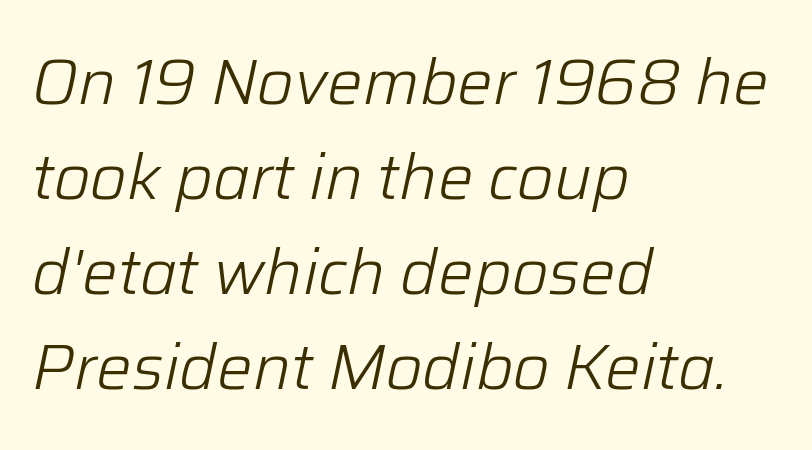
This rendering uses left alignment, leaving the right contour irregular. Every character sits at an angle, as italics do. Do the characters align in a grid? No, the font is proportional. The letters sit at their default tracking, neither squeezed nor spread. The foot of each line stays bare and open.
